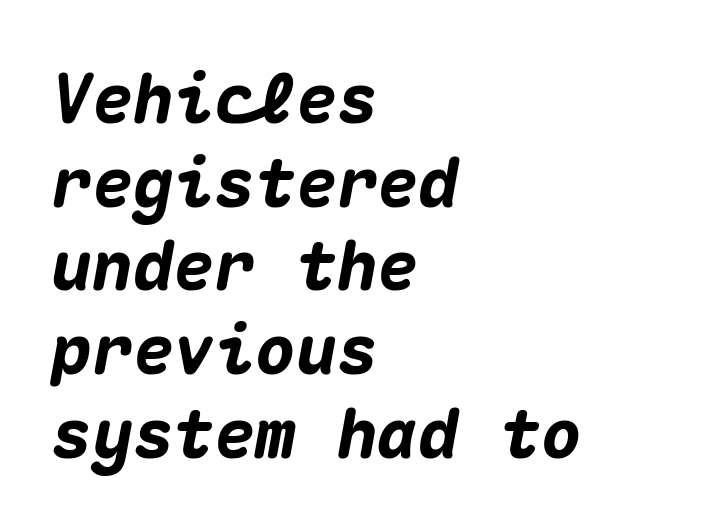
{"italic": "yes", "lean": "right", "slant_degrees": 10, "bold": "yes", "weight": "heavy", "width": "normal", "stroke_contrast": "medium", "x_height": "medium", "monospaced": "yes", "underline": "no", "align": "left", "line_spacing_ratio": 1.23, "letter_spacing": "normal", "letter_spacing_em": 0.0, "glyph_px": 68}
